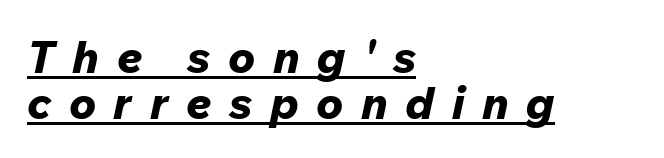
Q: Is the text bold? A: Yes.
Q: Is the text italic (slanted)? A: Yes, it leans right by about 12 degrees.
Q: Is the text underlined? A: Yes.
Q: How is the paragraph aligned? A: Left-aligned.
Q: Is the spacing between letters normal or unusually wide? A: Unusually wide.
Q: Is the spacing between lines tight, normal or loose? A: Tight.
Q: Width (condensed, normal, or wide)? A: Normal.
Q: Stroke contrast? A: Low.
Q: x-height? A: Medium.
Q: Monospaced? A: No.
